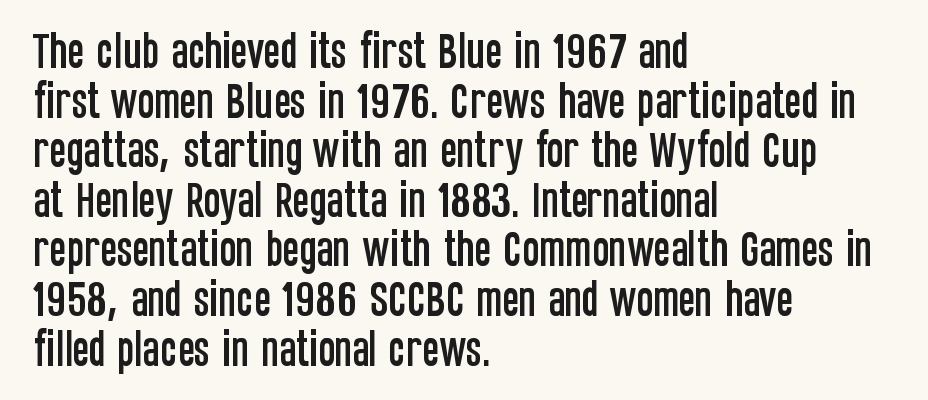
Q: Is the text italic (slanted)? A: No, it is upright.
Q: Is the typeface a serif or a sans-serif typeface? A: Sans-serif.
Q: Is the text underlined? A: No.
Q: How is the paragraph aligned? A: Left-aligned.
Q: Is the spacing between letters normal or unusually wide? A: Normal.
Q: Width (condensed, normal, or wide)? A: Condensed.
Q: Stroke contrast? A: Low.
Q: x-height? A: Large.
Q: Monospaced? A: No.
